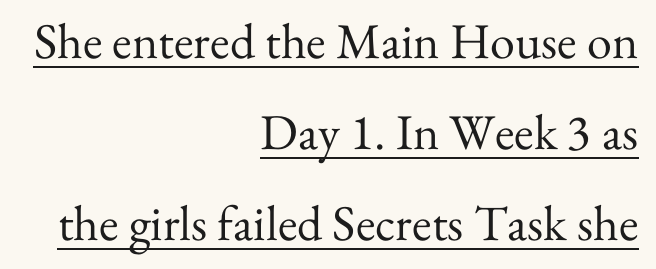
{"serif": "yes", "italic": "no", "bold": "no", "weight": "regular", "width": "normal", "stroke_contrast": "medium", "x_height": "small", "monospaced": "no", "underline": "yes", "align": "right", "line_spacing_ratio": 1.82, "letter_spacing": "normal", "letter_spacing_em": 0.0, "glyph_px": 50}
